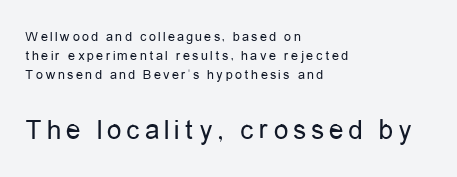
The image shows 29 px regular-weight, condensed sans-serif type, upright; set left-aligned, normal line spacing (1.37x), not underlined; the second (bottom) block is 2.07x larger; low stroke contrast and a medium x-height.
